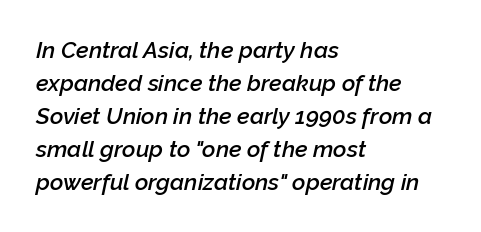
The image shows 23 px text type, italic (leaning right); set left-aligned, normal line spacing (1.43x), normal letter spacing, not underlined.
